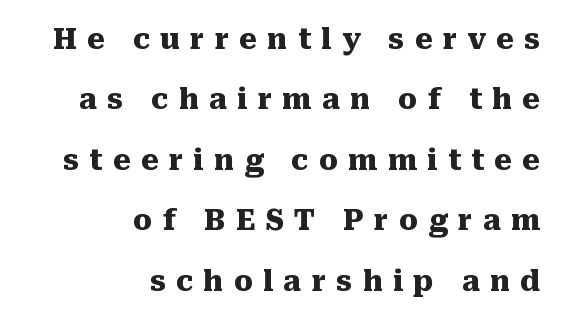
{"serif": "yes", "italic": "no", "bold": "yes", "weight": "heavy", "width": "normal", "stroke_contrast": "medium", "x_height": "medium", "monospaced": "no", "underline": "no", "align": "right", "line_spacing": "loose", "line_spacing_ratio": 2.16, "letter_spacing": "wide", "letter_spacing_em": 0.37, "glyph_px": 28}
